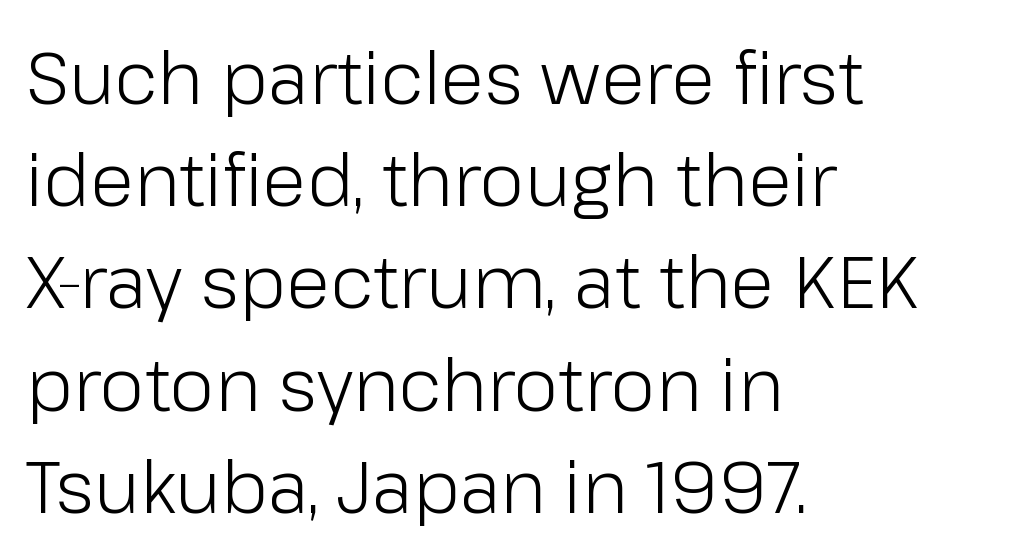
Q: Is the text bold? A: No.
Q: Is the text italic (slanted)? A: No, it is upright.
Q: Is the typeface a serif or a sans-serif typeface? A: Sans-serif.
Q: Is the text underlined? A: No.
Q: How is the paragraph aligned? A: Left-aligned.
Q: Is the spacing between letters normal or unusually wide? A: Normal.
Q: Is the spacing between lines tight, normal or loose? A: Normal.
Q: Width (condensed, normal, or wide)? A: Normal.
Q: Stroke contrast? A: Low.
Q: x-height? A: Medium.
Q: Monospaced? A: No.
